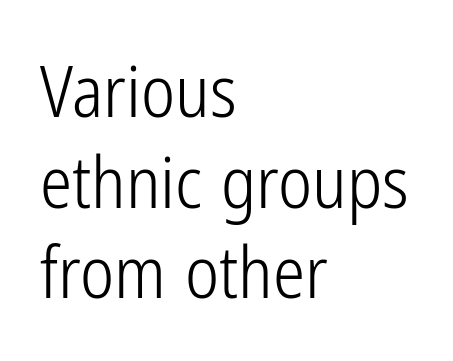
Q: Is the text bold? A: No.
Q: Is the text italic (slanted)? A: No, it is upright.
Q: Is the typeface a serif or a sans-serif typeface? A: Sans-serif.
Q: Is the text underlined? A: No.
Q: How is the paragraph aligned? A: Left-aligned.
Q: Is the spacing between letters normal or unusually wide? A: Normal.
Q: Is the spacing between lines tight, normal or loose? A: Normal.
Q: Width (condensed, normal, or wide)? A: Condensed.
Q: Stroke contrast? A: Low.
Q: x-height? A: Medium.
Q: Monospaced? A: No.
